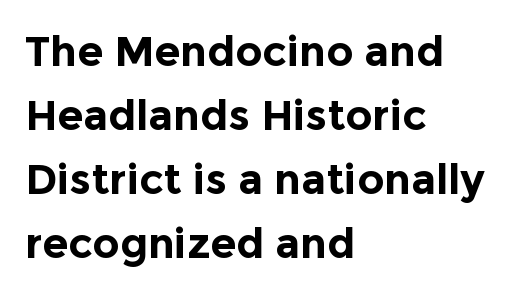
The image shows 42 px bold sans-serif type, upright; set left-aligned, normal line spacing (1.52x), normal letter spacing, not underlined; a medium x-height.
